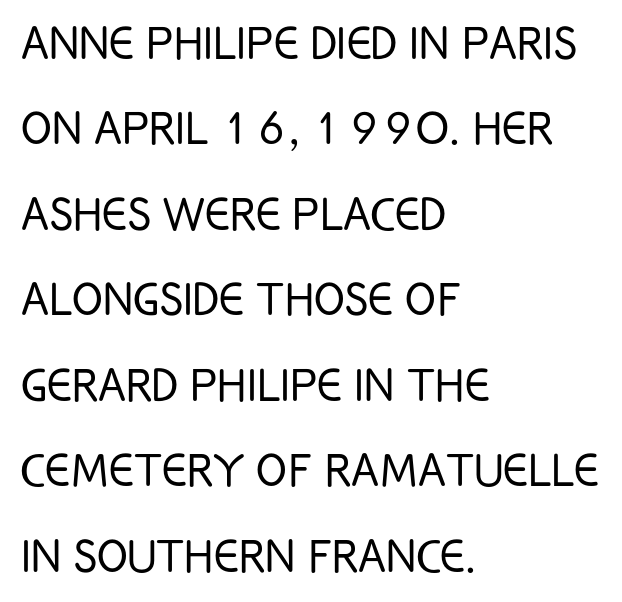
Q: Is the text bold? A: No.
Q: Is the text italic (slanted)? A: No, it is upright.
Q: Is the typeface a serif or a sans-serif typeface? A: Sans-serif.
Q: Is the text underlined? A: No.
Q: How is the paragraph aligned? A: Left-aligned.
Q: Is the spacing between letters normal or unusually wide? A: Normal.
Q: Is the spacing between lines tight, normal or loose? A: Normal.
Q: Width (condensed, normal, or wide)? A: Condensed.
Q: Stroke contrast? A: Low.
Q: x-height? A: Large.
Q: Monospaced? A: No.
